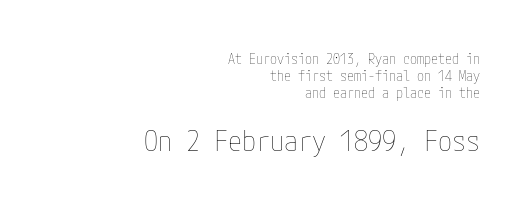
Which chunk is bigger? The second one — the bottom block dwarfs the top. In terms of posture, this sample is upright. Horizontally, the lines are justified to the trailing edge only. The space directly below the letters is spotless. The strokes carry an ordinary text weight at most. What stands out about the letter spacing? Nothing — it is the standard amount.
